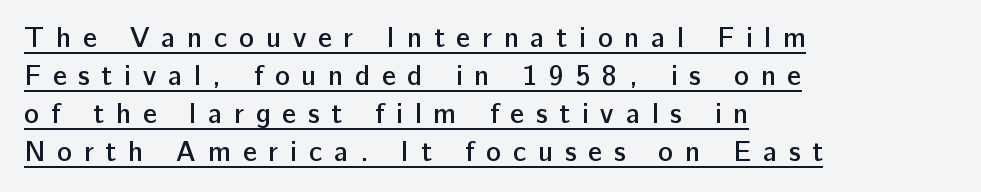
{"serif": "no", "italic": "no", "bold": "semi", "weight": "semibold", "width": "normal", "stroke_contrast": "low", "x_height": "medium", "monospaced": "no", "underline": "yes", "align": "left", "line_spacing": "normal", "line_spacing_ratio": 1.36, "letter_spacing": "wide", "letter_spacing_em": 0.42, "glyph_px": 28}
